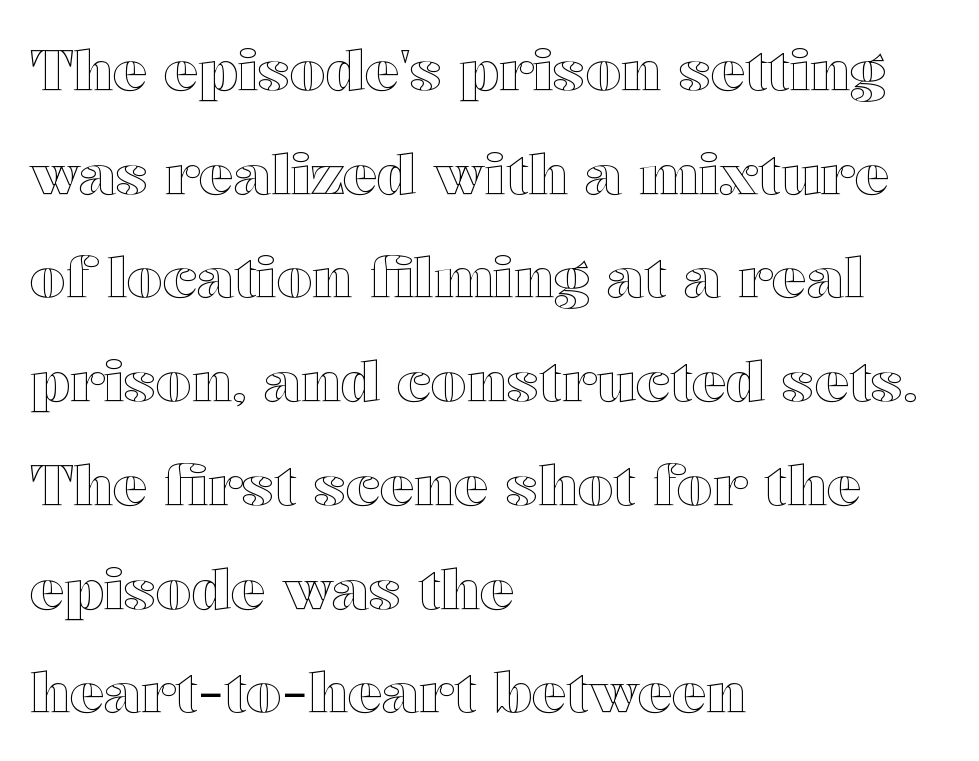
{"italic": "no", "width": "wide", "x_height": "medium", "monospaced": "no", "underline": "no", "align": "left", "line_spacing_ratio": 1.82, "letter_spacing": "normal", "letter_spacing_em": 0.0, "glyph_px": 57}
